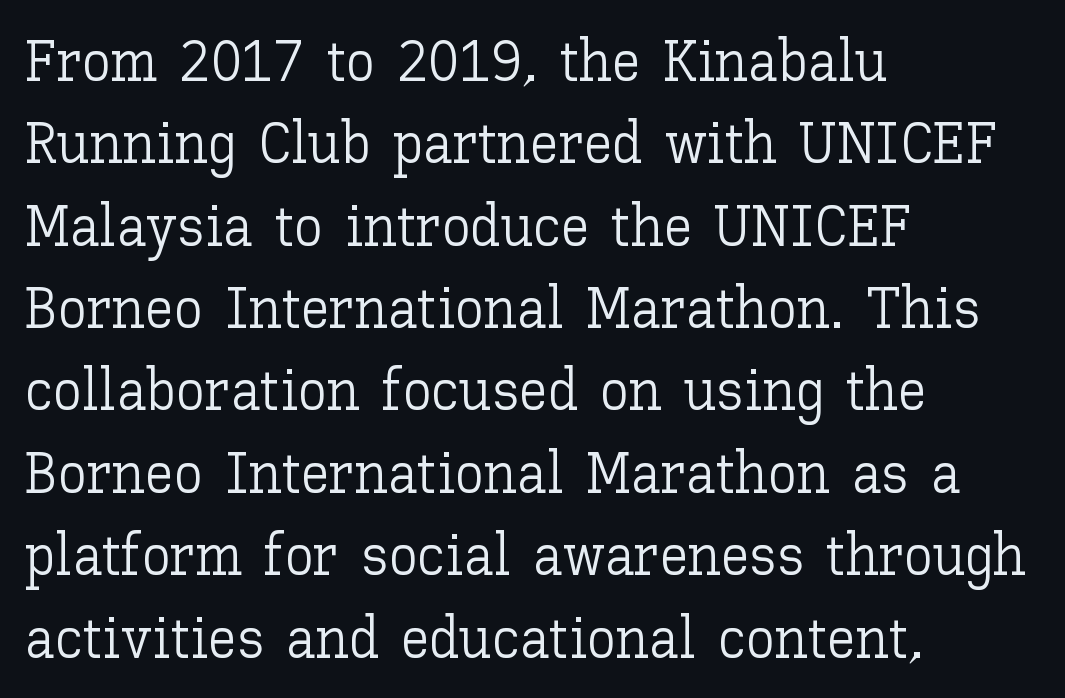
No chunkiness to these letters — they're not bold. When letters stand straight like this, we call the style roman or upright. One glance says typical: line gaps are just what's usual. Spacing between characters is what you'd get straight out of the box. The lines are quadded left. Underline: absent.
